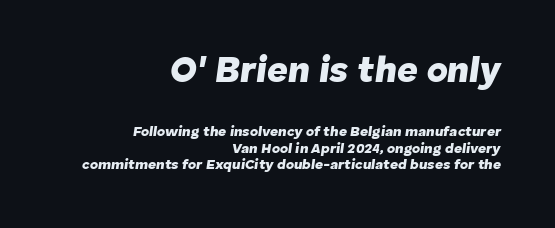
Q: Is the text bold? A: Yes.
Q: Is the text italic (slanted)? A: Yes, it leans right by about 8 degrees.
Q: Is the text underlined? A: No.
Q: How is the paragraph aligned? A: Right-aligned.
Q: Is the spacing between letters normal or unusually wide? A: Normal.
Q: Which block of text is set in a larger size, the first (top) or the second (bottom)? A: The first (top) one.
Q: Width (condensed, normal, or wide)? A: Normal.
Q: Stroke contrast? A: Low.
Q: x-height? A: Medium.
Q: Monospaced? A: No.
